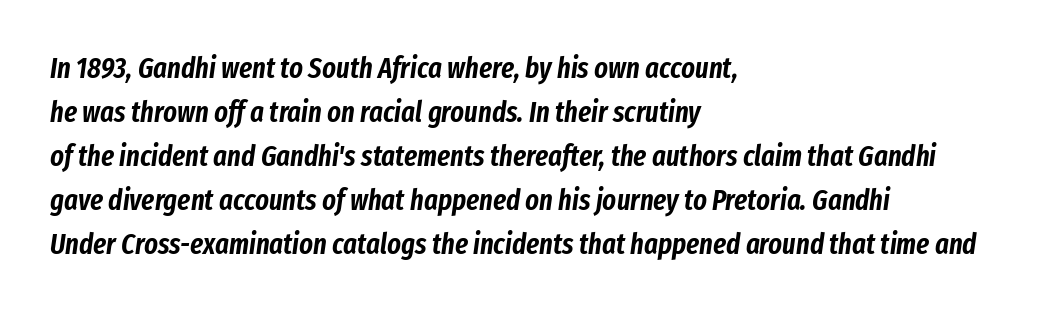
{"italic": "yes", "lean": "right", "slant_degrees": 8, "width": "condensed", "stroke_contrast": "low", "x_height": "medium", "monospaced": "no", "underline": "no", "align": "left", "line_spacing": "normal", "line_spacing_ratio": 1.52, "letter_spacing": "normal", "letter_spacing_em": 0.0, "glyph_px": 29}
